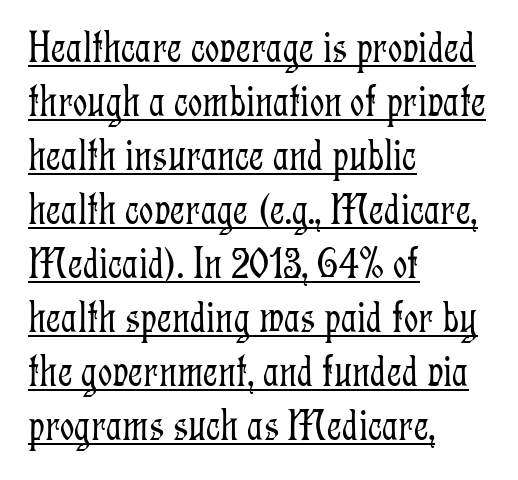
{"serif": "yes", "italic": "no", "bold": "no", "weight": "light", "width": "condensed", "stroke_contrast": "low", "x_height": "medium", "monospaced": "no", "underline": "yes", "align": "left", "line_spacing_ratio": 1.2, "letter_spacing": "normal", "letter_spacing_em": 0.0, "glyph_px": 45}
